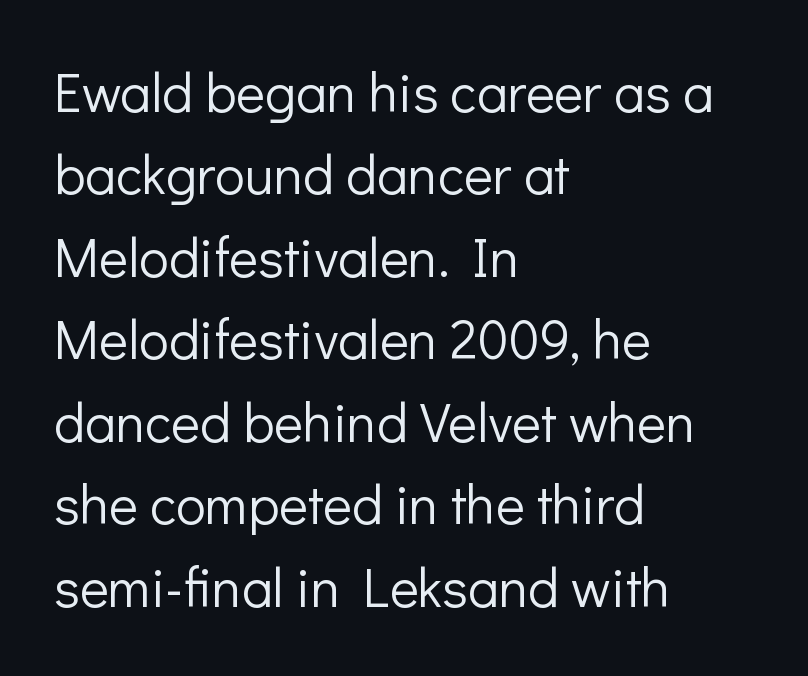
{"serif": "no", "italic": "no", "bold": "no", "weight": "light", "width": "normal", "stroke_contrast": "low", "x_height": "medium", "monospaced": "no", "underline": "no", "align": "left", "line_spacing": "normal", "line_spacing_ratio": 1.5, "letter_spacing": "normal", "letter_spacing_em": 0.0, "glyph_px": 55}
